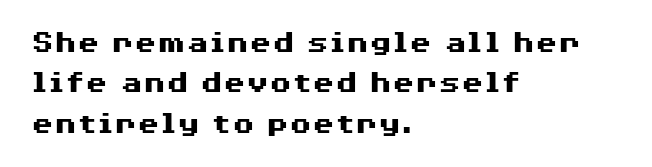
{"serif": "no", "italic": "no", "bold": "yes", "weight": "heavy", "width": "wide", "stroke_contrast": "medium", "x_height": "medium", "monospaced": "no", "underline": "no", "align": "left", "line_spacing_ratio": 1.22, "letter_spacing": "normal", "letter_spacing_em": 0.0, "glyph_px": 33}
